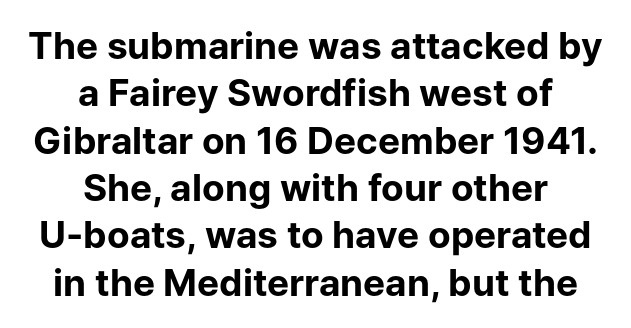
The image shows 37 px bold sans-serif type, upright; set centered, normal line spacing (1.28x), normal letter spacing, not underlined; low stroke contrast and a medium x-height.
